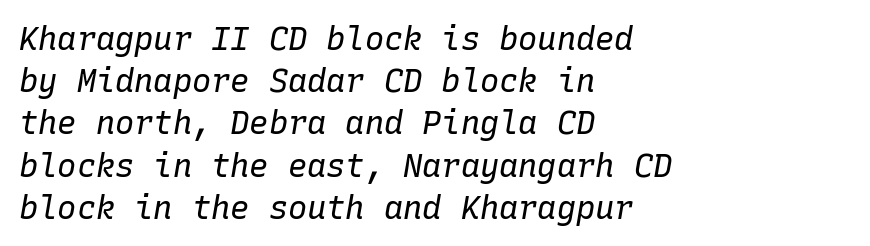
A typesetter would call this monospace, since all characters share one set width. These lines were composed using italics. Each line starts at the same left margin while the right side varies. The strip under each line holds only bare page.
